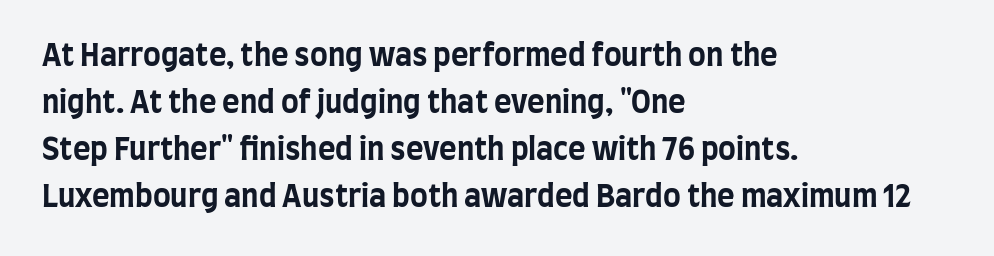
Varying glyph widths throughout — classic text-font behaviour. Words appear dense and cohesive because spacing is normal. Regarding serifs, this sample does without them. Unmarked baselines from the first word to the last. The rendering anchors every line to the left-hand side. Upright lettering throughout.
